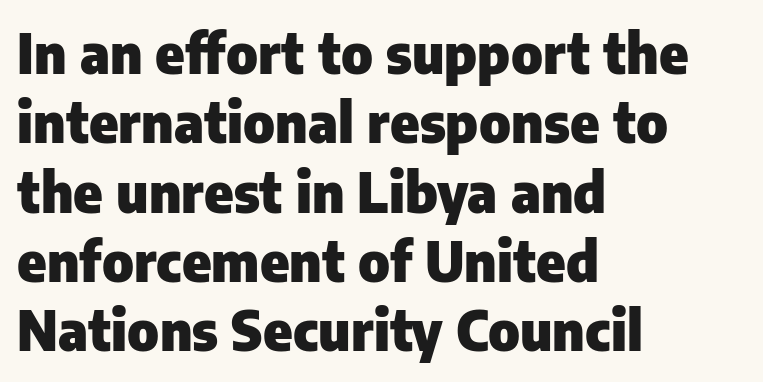
The image shows 55 px heavy sans-serif type, upright; set left-aligned, normal line spacing (1.26x), normal letter spacing, not underlined; low stroke contrast and a medium x-height.
